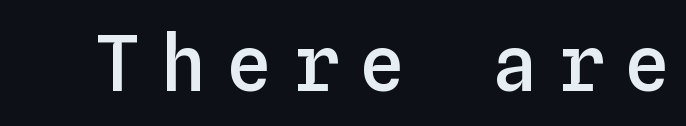
Short note: letters widely spaced. The rendering uses typewriter-style spacing with identical character cells. Upright lettering throughout. Anything drawn beneath the words? Only blank space. How heavy is the stroke? Medium-heavy — a semibold, shy of bold.
